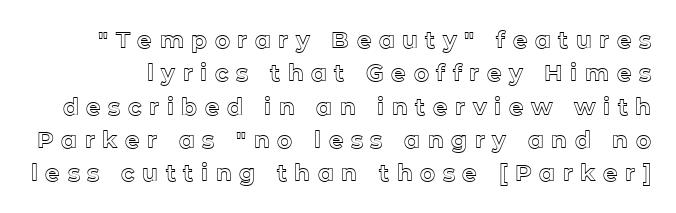
This is the regular roman posture of the typeface. Letter spacing: wide. Interline gaps are of average width in this sample. The words here are not underlined.
